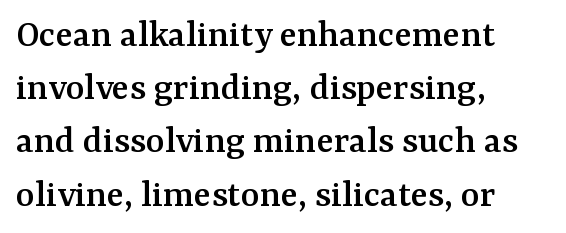
The image shows 40 px serif type, upright; set left-aligned, normal line spacing (1.33x), normal letter spacing, not underlined; medium stroke contrast and a medium x-height.
